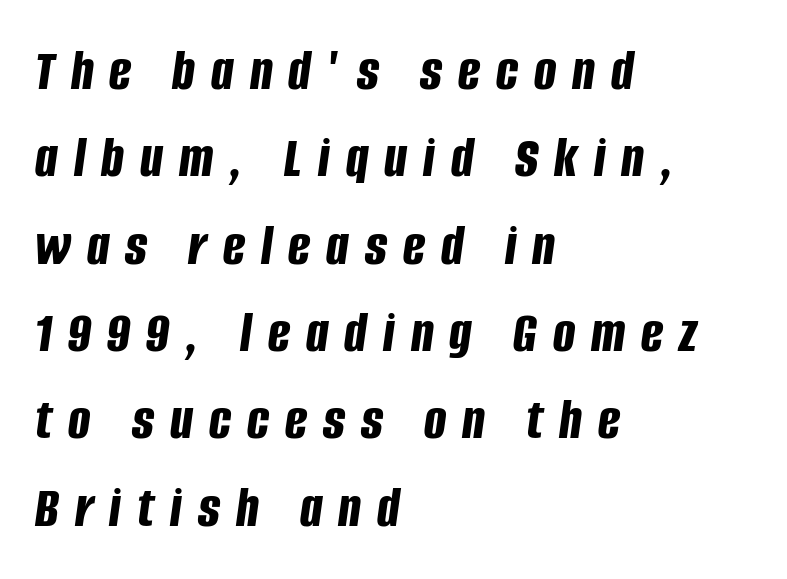
{"italic": "yes", "lean": "right", "slant_degrees": 8, "bold": "yes", "weight": "bold", "width": "condensed", "stroke_contrast": "low", "x_height": "large", "monospaced": "no", "underline": "no", "align": "left", "line_spacing": "normal", "line_spacing_ratio": 1.48, "letter_spacing": "wide", "letter_spacing_em": 0.27, "glyph_px": 59}
